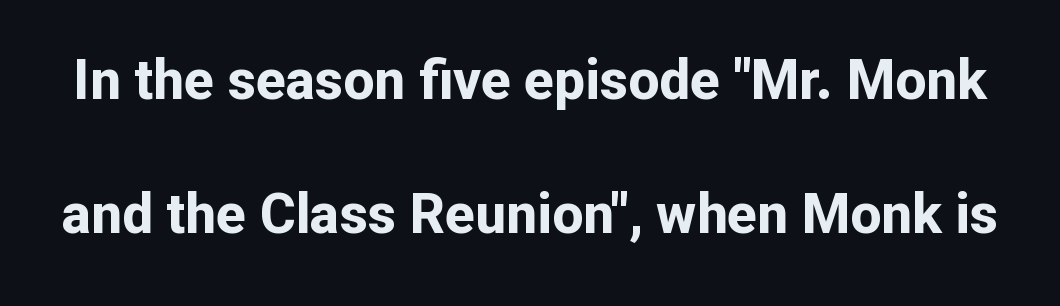
The image shows 55 px bold sans-serif type, upright; set loose line spacing (2.44x), normal letter spacing, not underlined; low stroke contrast and a medium x-height.
